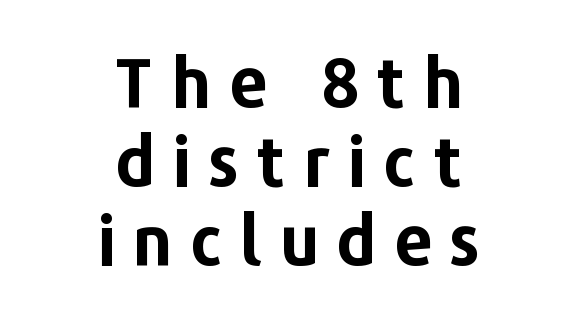
{"serif": "no", "italic": "no", "bold": "yes", "weight": "bold", "width": "normal", "stroke_contrast": "low", "x_height": "medium", "monospaced": "no", "underline": "no", "align": "center", "line_spacing_ratio": 1.16, "letter_spacing": "wide", "letter_spacing_em": 0.25, "glyph_px": 68}
